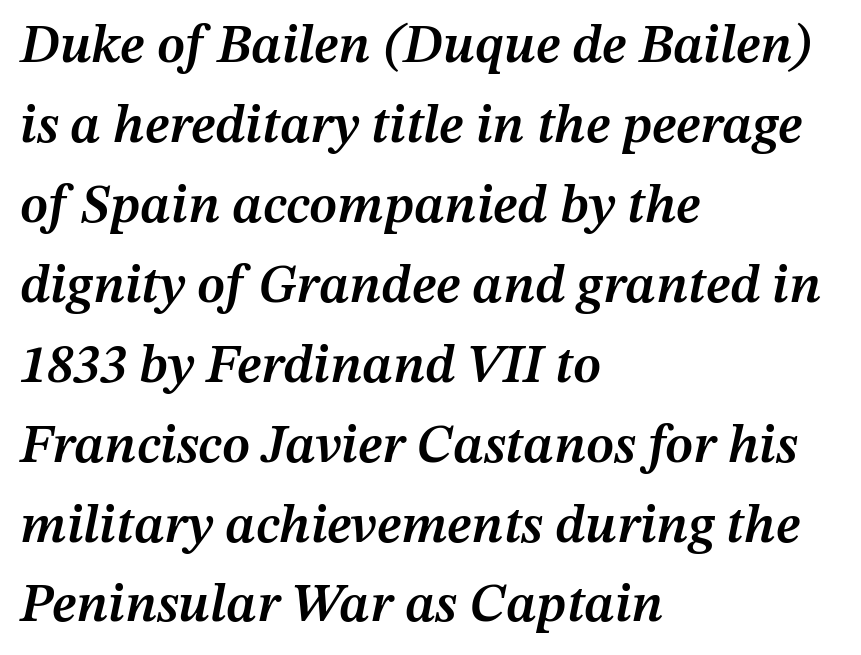
Q: Is the text bold? A: Semi-bold.
Q: Is the text italic (slanted)? A: Yes, it leans right by about 12 degrees.
Q: Is the text underlined? A: No.
Q: How is the paragraph aligned? A: Left-aligned.
Q: Is the spacing between letters normal or unusually wide? A: Normal.
Q: Is the spacing between lines tight, normal or loose? A: Normal.
Q: Width (condensed, normal, or wide)? A: Normal.
Q: Stroke contrast? A: Medium.
Q: x-height? A: Medium.
Q: Monospaced? A: No.
